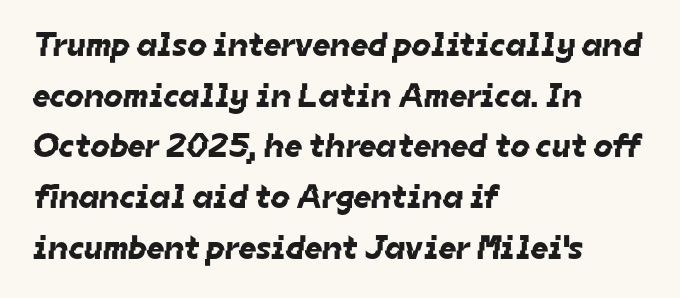
Q: Is the typeface a serif or a sans-serif typeface? A: Sans-serif.
Q: Is the text underlined? A: No.
Q: How is the paragraph aligned? A: Left-aligned.
Q: Is the spacing between letters normal or unusually wide? A: Normal.
Q: Is the spacing between lines tight, normal or loose? A: Normal.
Q: Width (condensed, normal, or wide)? A: Normal.
Q: Stroke contrast? A: Low.
Q: x-height? A: Medium.
Q: Monospaced? A: No.
